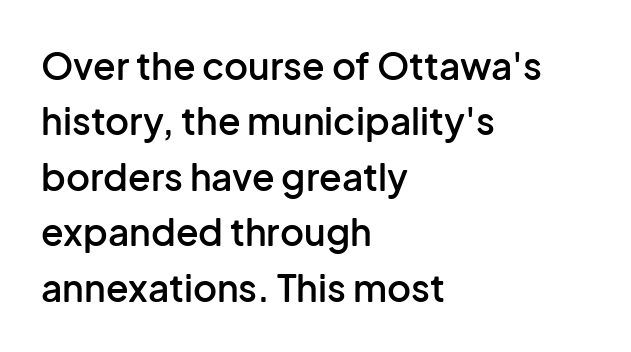
{"serif": "no", "italic": "no", "bold": "semi", "weight": "semibold", "width": "normal", "stroke_contrast": "low", "x_height": "medium", "monospaced": "no", "underline": "no", "align": "left", "line_spacing": "normal", "line_spacing_ratio": 1.5, "letter_spacing": "normal", "letter_spacing_em": 0.0, "glyph_px": 37}
